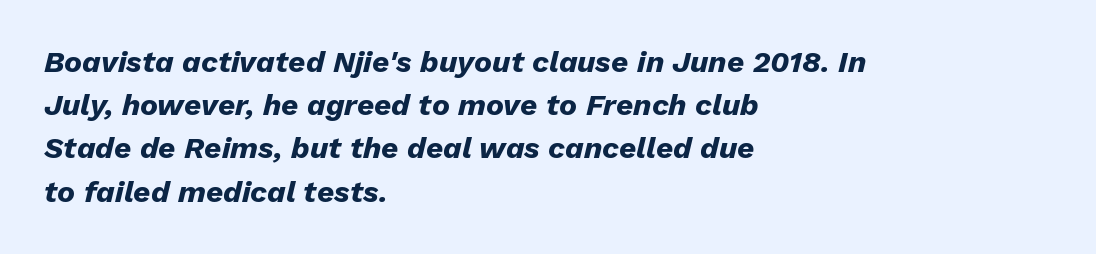
{"italic": "yes", "lean": "right", "slant_degrees": 13, "bold": "yes", "weight": "heavy", "width": "normal", "stroke_contrast": "low", "x_height": "medium", "monospaced": "no", "underline": "no", "align": "left", "line_spacing": "normal", "line_spacing_ratio": 1.44, "letter_spacing": "normal", "letter_spacing_em": 0.0, "glyph_px": 30}
